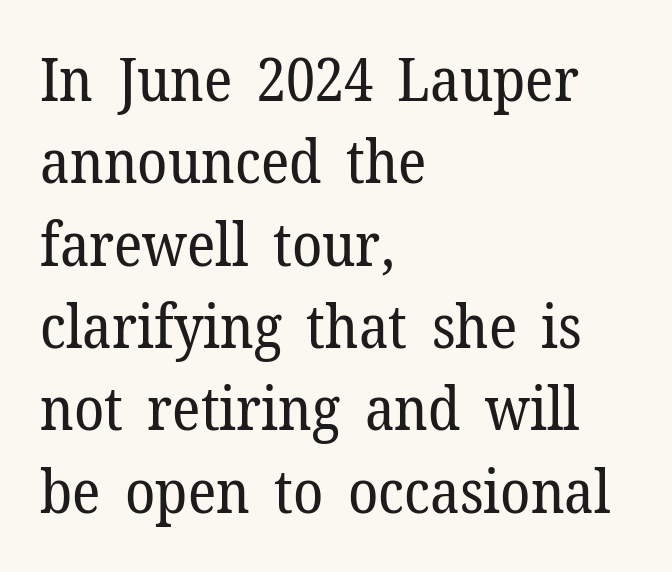
Horizontal bands of white between lines are of average thickness. Letters rest on an invisible, unmarked baseline. The face used here is proportionally spaced, like ordinary book or web type. No extra ink here — the face is not bold.
